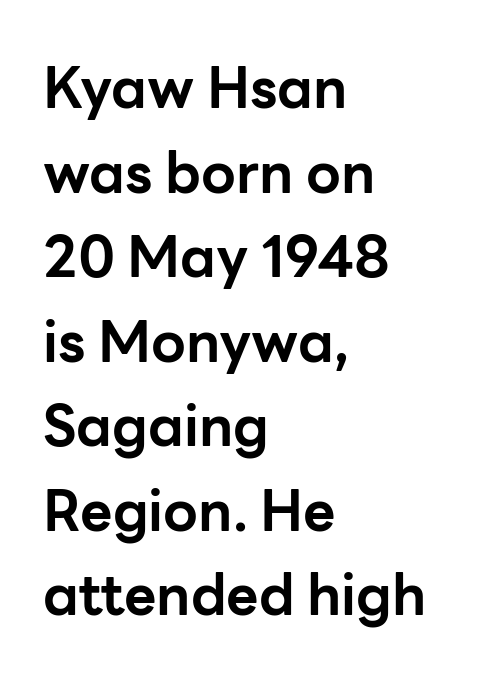
The image shows 56 px bold sans-serif type, upright; set left-aligned, normal line spacing (1.51x), normal letter spacing, not underlined; low stroke contrast and a medium x-height.
